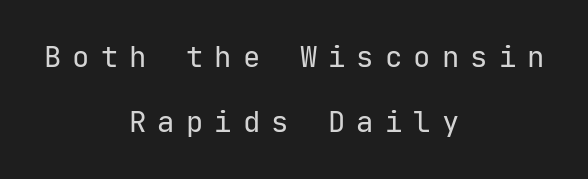
The image shows 29 px regular-weight sans-serif type, upright, monospaced; set centered, loose line spacing (2.25x), unusually wide letter spacing (+0.38 em), not underlined; low stroke contrast and a medium x-height.
